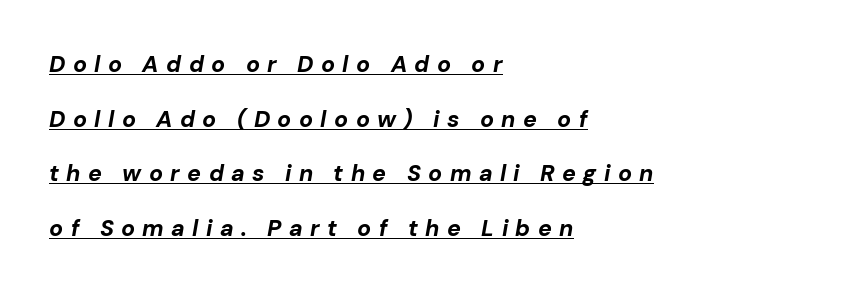
The image shows 23 px bold type, italic (leaning right); set left-aligned, loose line spacing (2.38x), unusually wide letter spacing (+0.32 em), underlined.
